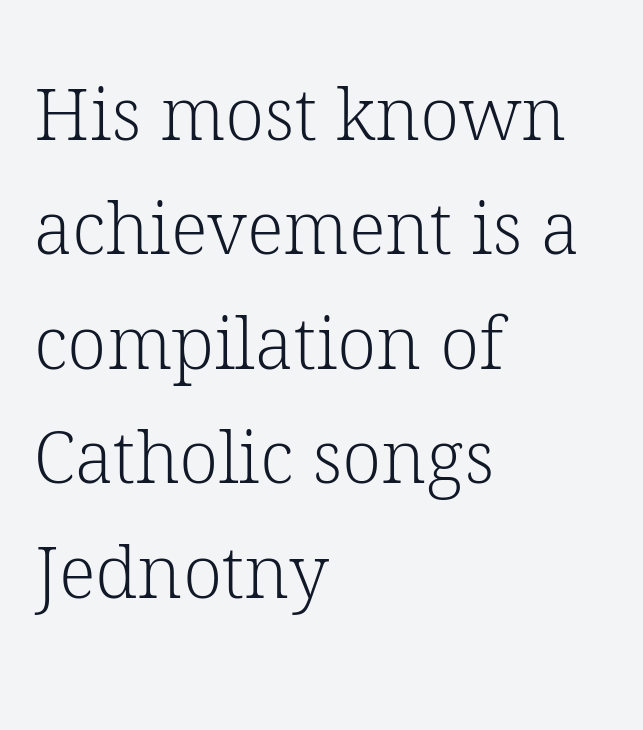
{"serif": "yes", "italic": "no", "bold": "no", "weight": "light", "width": "normal", "stroke_contrast": "low", "x_height": "medium", "monospaced": "no", "underline": "no", "align": "left", "line_spacing": "normal", "line_spacing_ratio": 1.59, "letter_spacing": "normal", "letter_spacing_em": 0.0, "glyph_px": 72}
